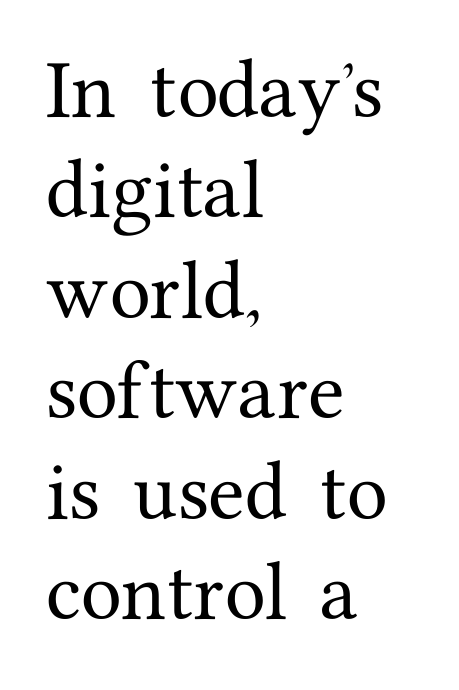
{"serif": "yes", "italic": "no", "width": "normal", "stroke_contrast": "medium", "x_height": "medium", "monospaced": "no", "underline": "no", "align": "left", "line_spacing": "normal", "line_spacing_ratio": 1.5, "letter_spacing": "normal", "letter_spacing_em": 0.0, "glyph_px": 67}
